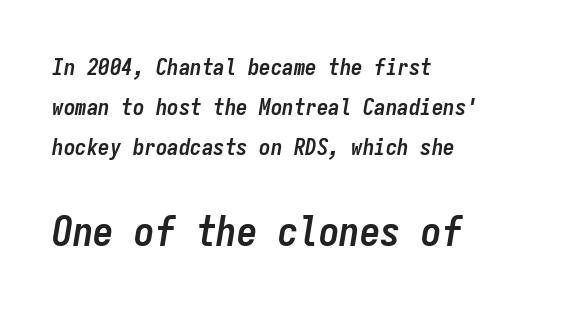
The image shows 41 px semibold, condensed type, italic (leaning right), monospaced; set left-aligned, line spacing 1.75x, normal letter spacing, not underlined; the second (bottom) block is 1.78x larger; low stroke contrast and a medium x-height.
